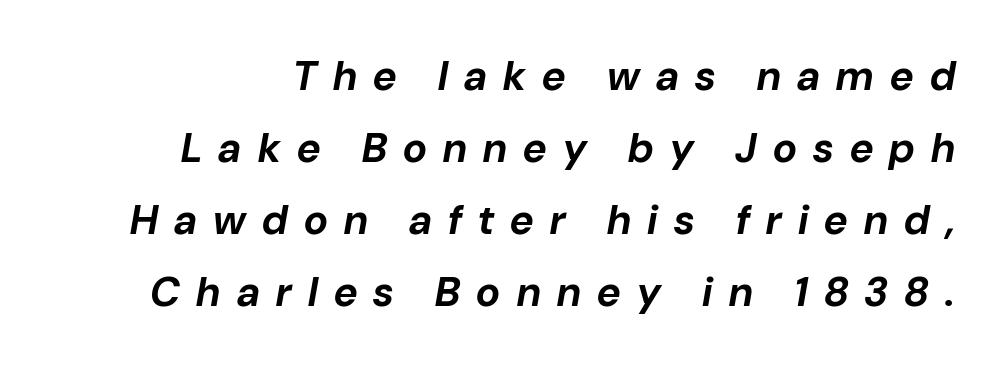
{"italic": "yes", "lean": "right", "slant_degrees": 10, "bold": "yes", "weight": "bold", "width": "normal", "stroke_contrast": "low", "x_height": "medium", "monospaced": "no", "underline": "no", "line_spacing_ratio": 1.76, "letter_spacing": "wide", "letter_spacing_em": 0.4, "glyph_px": 41}
